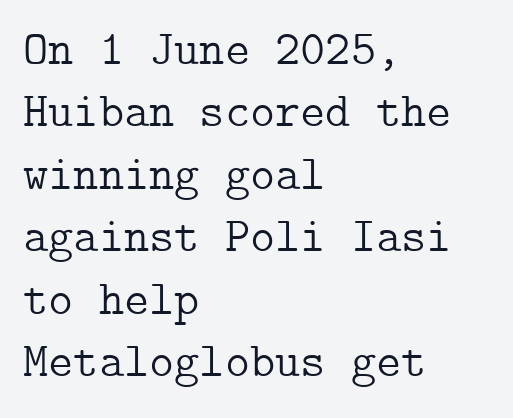
Summary of vertical rhythm: regular, with standard interline spacing. Each row of text sits above clean, open space. Characters follow at the spacing the type designer built in. The passage shown is typeset with a serif family. The strokes carry an ordinary text weight at most. Reading down the block, your eye returns to a fixed left position each line.
